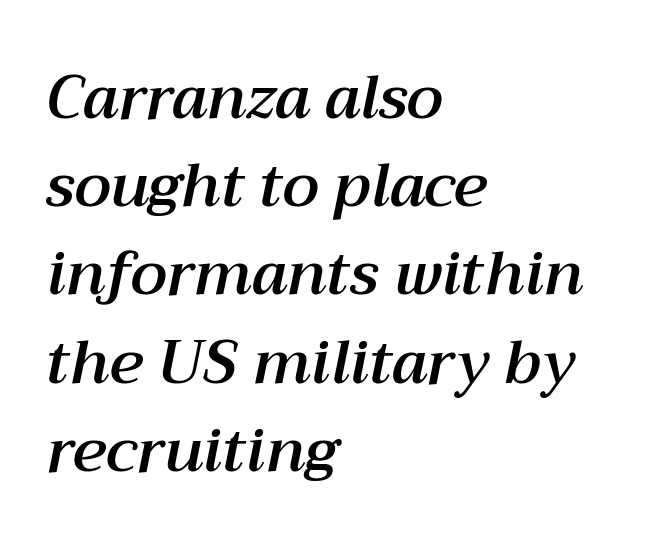
The image shows 60 px text type, italic (leaning right); set left-aligned, normal line spacing (1.47x), normal letter spacing, not underlined; medium stroke contrast and a medium x-height.
